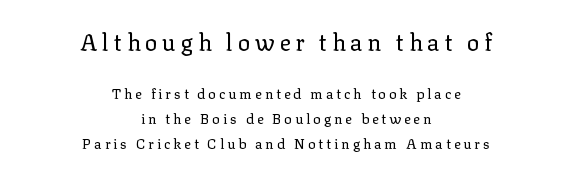
Q: Is the text bold? A: No.
Q: Is the text italic (slanted)? A: No, it is upright.
Q: Is the text underlined? A: No.
Q: How is the paragraph aligned? A: Centered.
Q: Is the spacing between letters normal or unusually wide? A: Unusually wide.
Q: Which block of text is set in a larger size, the first (top) or the second (bottom)? A: The first (top) one.
